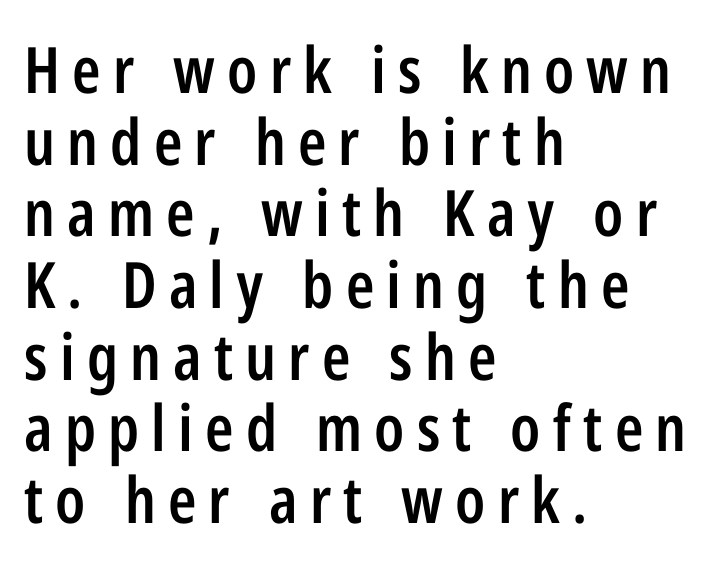
The image shows 64 px semibold, condensed sans-serif type, upright; set left-aligned, tight line spacing (1.12x), not underlined; low stroke contrast and a medium x-height.
